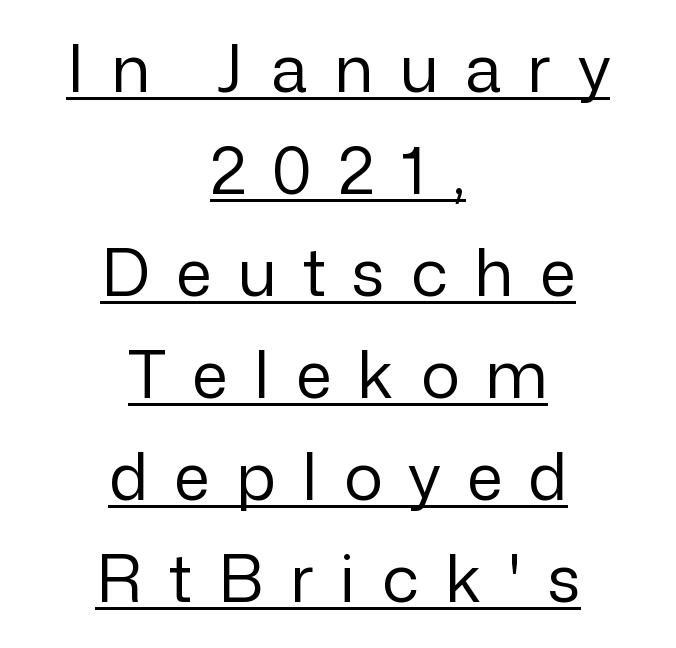
{"serif": "no", "italic": "no", "bold": "no", "weight": "regular", "width": "normal", "stroke_contrast": "low", "x_height": "medium", "monospaced": "no", "underline": "yes", "align": "center", "line_spacing": "normal", "line_spacing_ratio": 1.57, "letter_spacing": "wide", "letter_spacing_em": 0.41, "glyph_px": 65}
